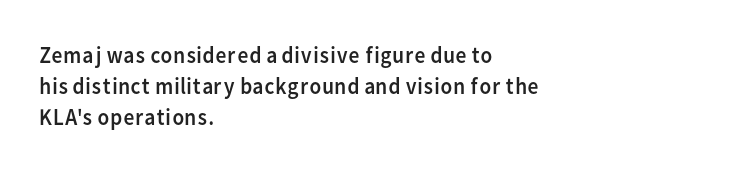
The image shows 24 px text type, upright; set left-aligned, normal line spacing (1.3x), normal letter spacing, not underlined.
